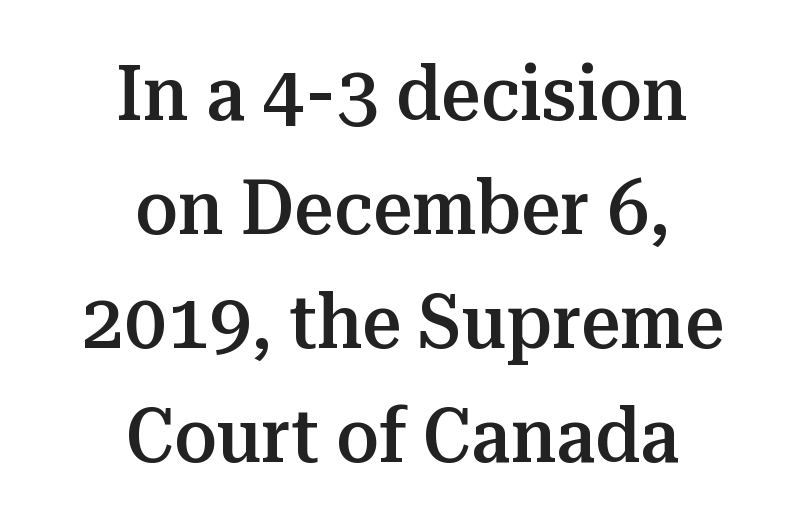
{"serif": "yes", "italic": "no", "bold": "semi", "weight": "semibold", "width": "normal", "stroke_contrast": "medium", "x_height": "medium", "monospaced": "no", "underline": "no", "align": "center", "line_spacing": "normal", "line_spacing_ratio": 1.48, "letter_spacing": "normal", "letter_spacing_em": 0.0, "glyph_px": 77}
